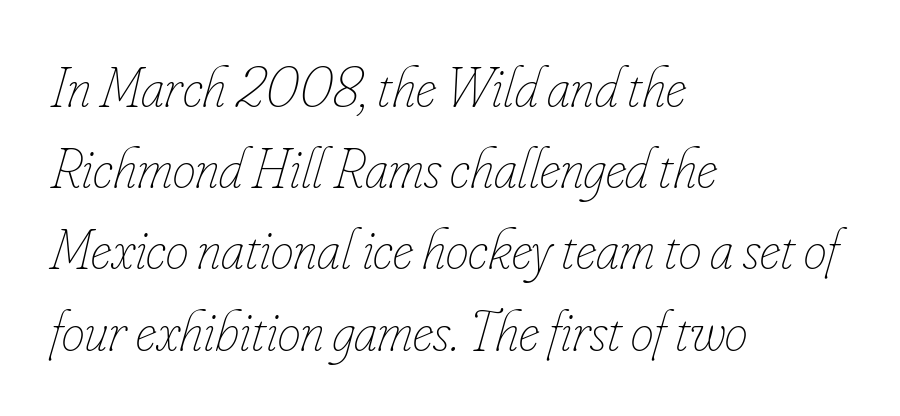
Q: Is the text bold? A: No.
Q: Is the text italic (slanted)? A: Yes, it leans right by about 16 degrees.
Q: Is the text underlined? A: No.
Q: How is the paragraph aligned? A: Left-aligned.
Q: Is the spacing between letters normal or unusually wide? A: Normal.
Q: Is the spacing between lines tight, normal or loose? A: Normal.
Q: Width (condensed, normal, or wide)? A: Condensed.
Q: Stroke contrast? A: Low.
Q: x-height? A: Small.
Q: Monospaced? A: No.
